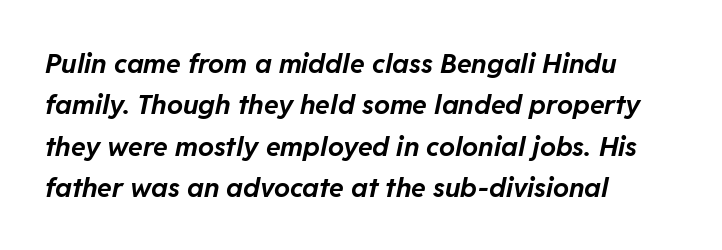
{"italic": "yes", "lean": "right", "slant_degrees": 11, "bold": "yes", "underline": "no", "align": "left", "line_spacing": "normal", "line_spacing_ratio": 1.53, "letter_spacing": "normal", "letter_spacing_em": 0.0, "glyph_px": 27}
